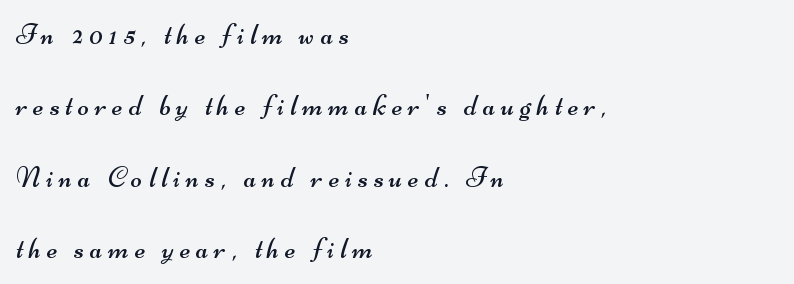
Q: Is the text bold? A: No.
Q: Is the typeface a serif or a sans-serif typeface? A: Sans-serif.
Q: Is the text underlined? A: No.
Q: How is the paragraph aligned? A: Left-aligned.
Q: Is the spacing between letters normal or unusually wide? A: Unusually wide.
Q: Is the spacing between lines tight, normal or loose? A: Loose.
Q: Width (condensed, normal, or wide)? A: Wide.
Q: Stroke contrast? A: Medium.
Q: x-height? A: Small.
Q: Monospaced? A: No.
